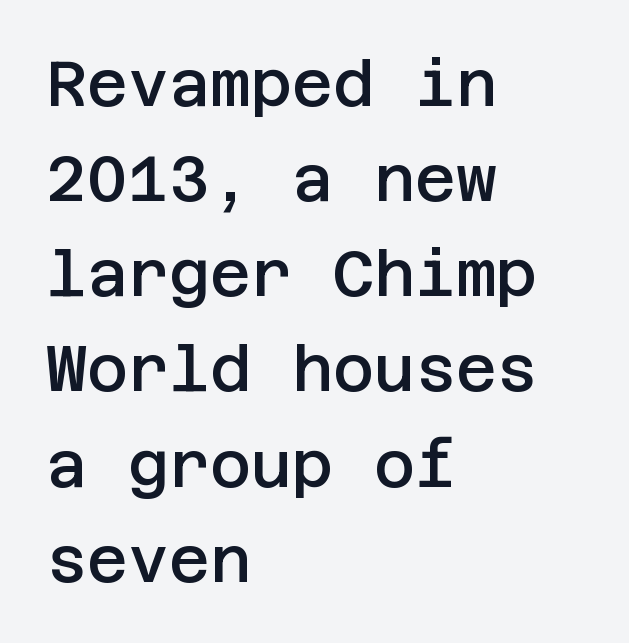
The ragged edge is on the right, which tells us the setting is flush left. Each word holds together tightly as a unit, with standard inter-letter gaps. The string is rendered with underlining switched off. The typeface chosen for these lines omits serifs. Heft: intermediate — a semibold. Do the letters lean? They stand straight.
